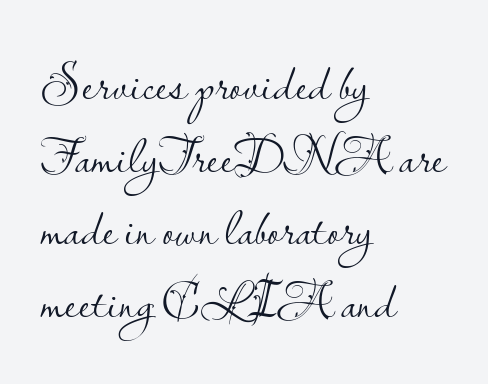
{"serif": "no", "bold": "no", "weight": "light", "width": "normal", "stroke_contrast": "low", "x_height": "small", "monospaced": "no", "underline": "no", "align": "left", "line_spacing": "normal", "line_spacing_ratio": 1.37, "letter_spacing": "normal", "letter_spacing_em": 0.0, "glyph_px": 53}
